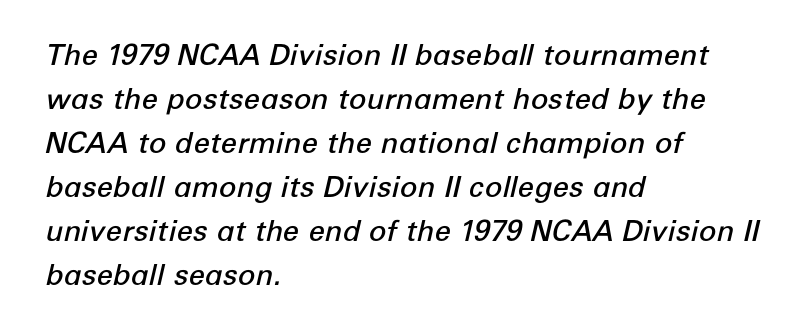
The image shows 29 px semibold type, italic (leaning right); set left-aligned, normal line spacing (1.52x), normal letter spacing, not underlined; low stroke contrast and a medium x-height.
